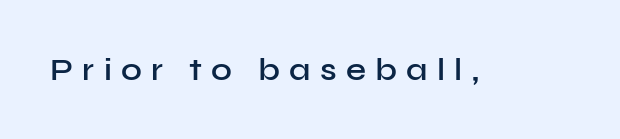
The image shows 32 px semibold sans-serif type, upright; set unusually wide letter spacing (+0.29 em), not underlined; low stroke contrast and a medium x-height.
